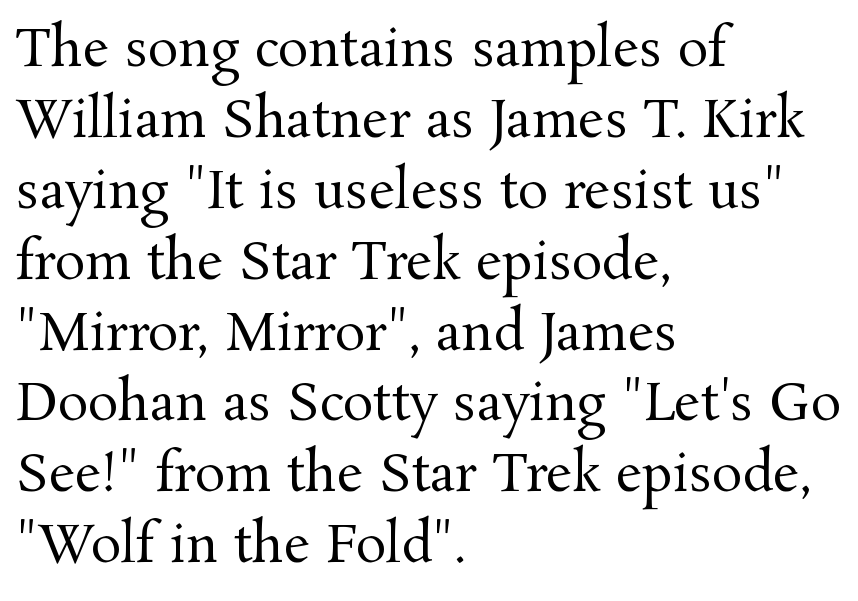
{"serif": "yes", "italic": "no", "bold": "no", "weight": "regular", "width": "normal", "stroke_contrast": "medium", "x_height": "medium", "monospaced": "no", "underline": "no", "align": "left", "line_spacing": "normal", "line_spacing_ratio": 1.39, "letter_spacing": "normal", "letter_spacing_em": 0.0, "glyph_px": 51}
